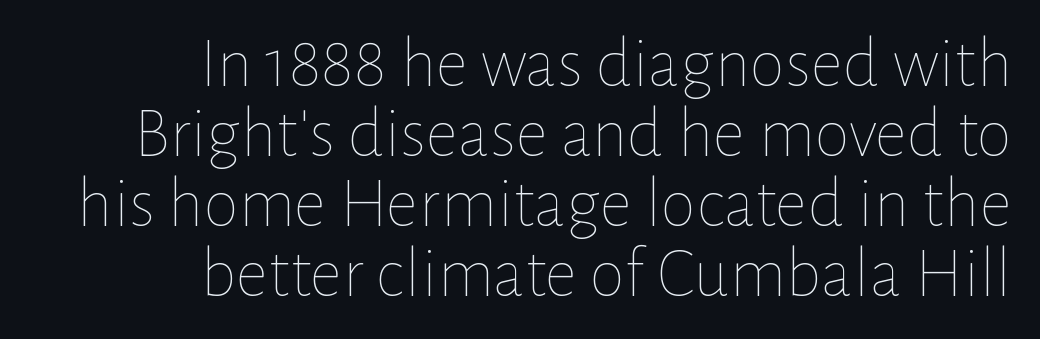
The space directly below the letters is spotless. The lines in this sample share a right terminus and differ only in where they begin. These lines are rendered in a variable-pitch font. Notice how the stems are strictly vertical — no italics here. Default kerning and tracking; the words read as compact shapes. Weight: in the light-to-regular range.
